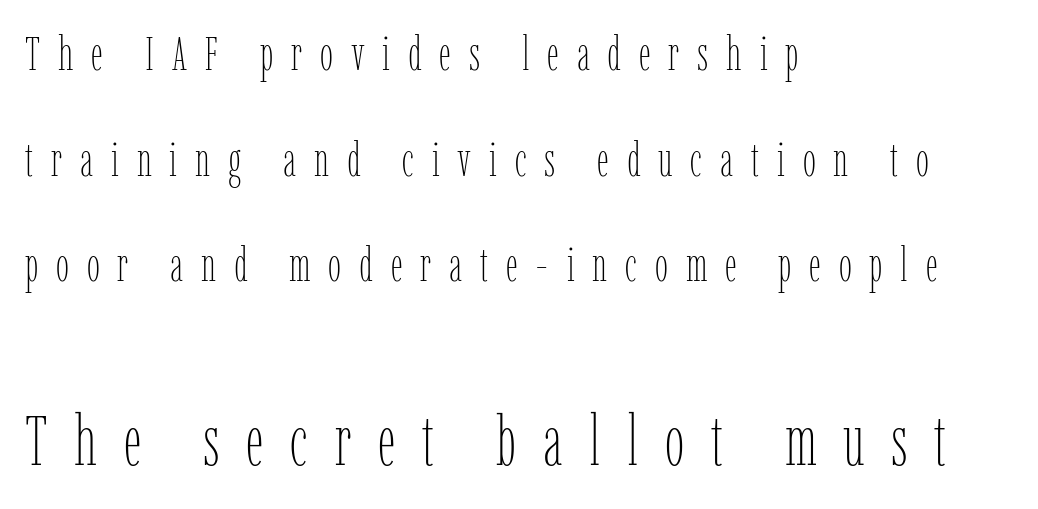
The image shows 70 px thin, condensed type, upright; set left-aligned, loose line spacing (2.25x), unusually wide letter spacing (+0.38 em), not underlined; the second (bottom) block is 1.49x larger; low stroke contrast and a medium x-height.
